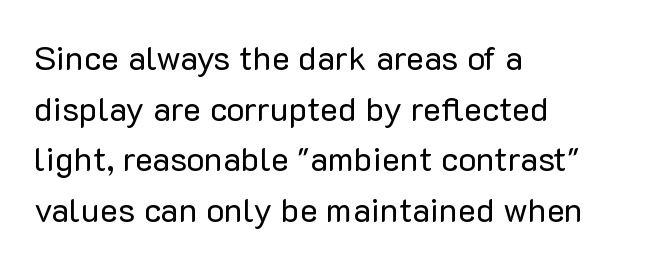
The image shows 34 px regular-weight sans-serif type, upright; set left-aligned, normal line spacing (1.49x), normal letter spacing, not underlined; low stroke contrast and a medium x-height.
